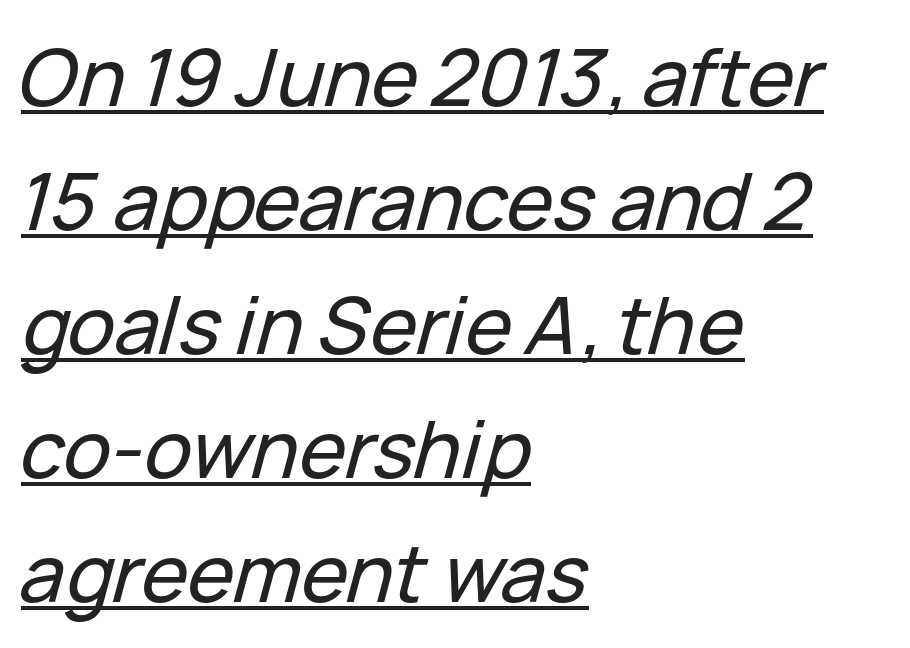
The image shows 79 px text type, italic (leaning right); set left-aligned, normal line spacing (1.57x), normal letter spacing, underlined; low stroke contrast and a medium x-height.
